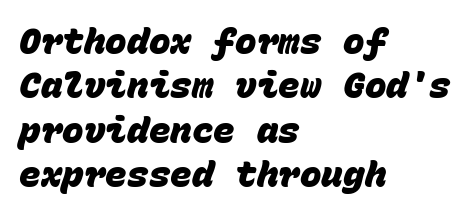
Q: Is the text bold? A: Yes.
Q: Is the typeface a serif or a sans-serif typeface? A: Sans-serif.
Q: Is the text underlined? A: No.
Q: How is the paragraph aligned? A: Left-aligned.
Q: Is the spacing between letters normal or unusually wide? A: Normal.
Q: Width (condensed, normal, or wide)? A: Normal.
Q: Stroke contrast? A: Low.
Q: x-height? A: Large.
Q: Monospaced? A: Yes.
